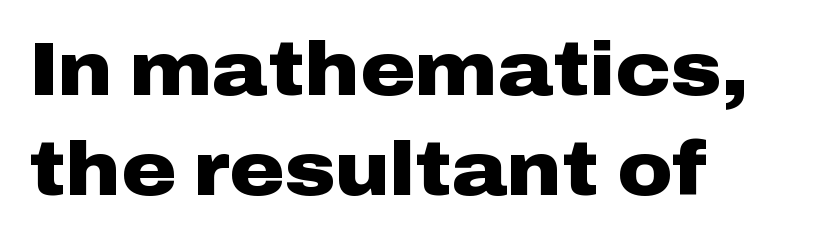
{"serif": "no", "italic": "no", "bold": "yes", "weight": "heavy", "width": "wide", "stroke_contrast": "low", "x_height": "medium", "monospaced": "no", "underline": "no", "align": "left", "line_spacing": "normal", "line_spacing_ratio": 1.34, "letter_spacing": "normal", "letter_spacing_em": 0.0, "glyph_px": 75}
